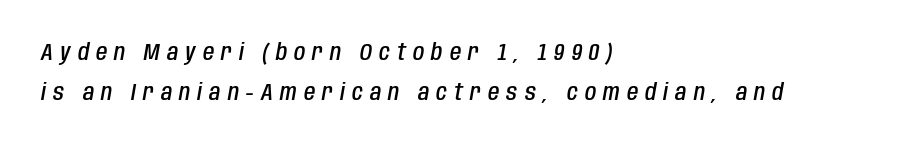
Q: Is the text bold? A: Semi-bold.
Q: Is the text italic (slanted)? A: Yes, it leans right by about 10 degrees.
Q: Is the text underlined? A: No.
Q: How is the paragraph aligned? A: Left-aligned.
Q: Is the spacing between letters normal or unusually wide? A: Unusually wide.
